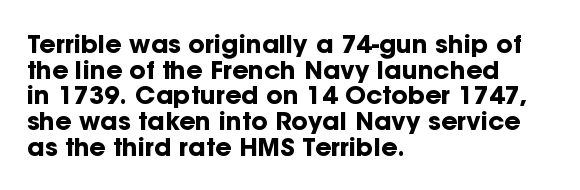
Nobody drew a line under any word here. Caption: standard tracking, unaltered. Italic? Not at all — the glyphs are vertical. Pretty heavy lettering here — definitely bold. Line starts are locked; line ends wander. Summary of vertical rhythm: compact, with narrow interline spacing.
